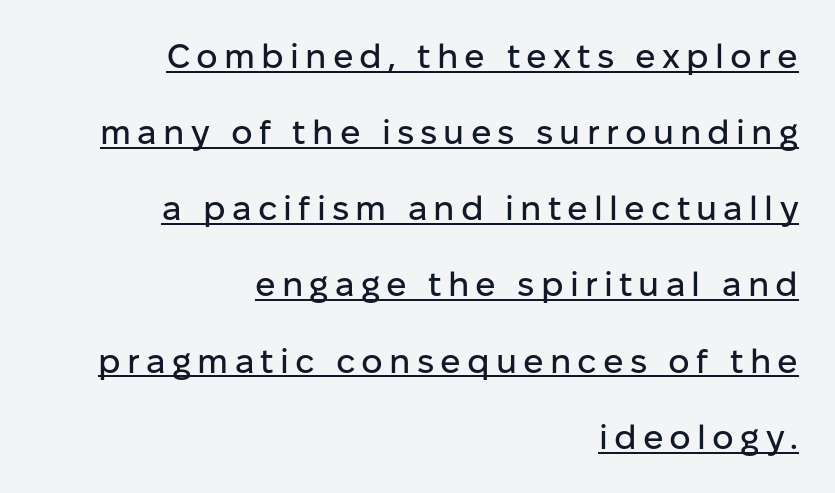
The image shows 34 px sans-serif type, upright; set right-aligned, loose line spacing (2.24x), underlined; low stroke contrast and a medium x-height.
